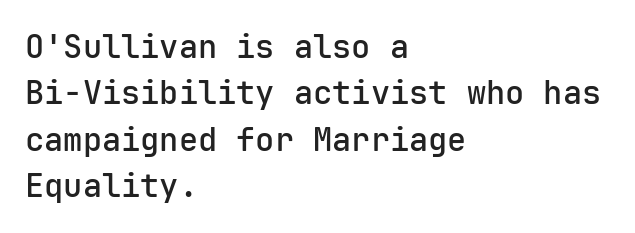
A typesetter would call this monospace, since all characters share one set width. Alignment: flush left. This sample uses plain, unmodified letter spacing. The typography opts for an upright posture over an oblique one. The characters look somewhat weighty, a semibold short of true bold.
